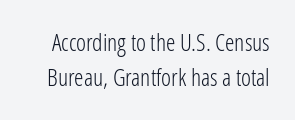
{"italic": "no", "bold": "no", "underline": "no", "line_spacing": "normal", "line_spacing_ratio": 1.47, "letter_spacing": "normal", "letter_spacing_em": 0.0, "glyph_px": 24}
